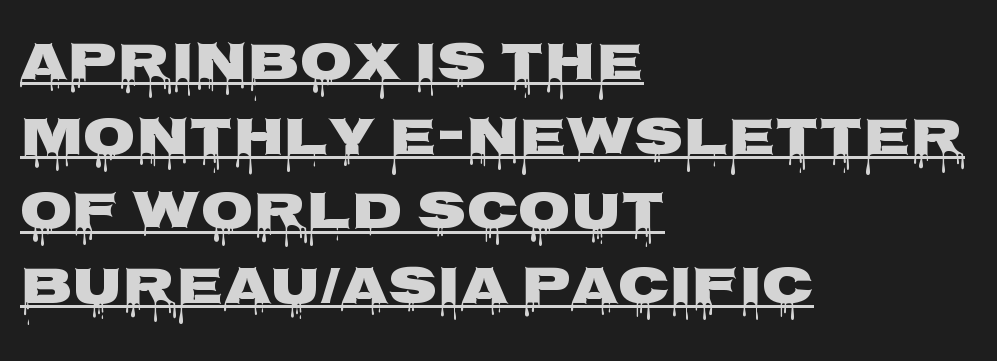
Q: Is the text bold? A: Yes.
Q: Is the text italic (slanted)? A: No, it is upright.
Q: Is the typeface a serif or a sans-serif typeface? A: Sans-serif.
Q: Is the text underlined? A: Yes.
Q: How is the paragraph aligned? A: Left-aligned.
Q: Is the spacing between letters normal or unusually wide? A: Normal.
Q: Is the spacing between lines tight, normal or loose? A: Normal.
Q: Width (condensed, normal, or wide)? A: Wide.
Q: Stroke contrast? A: Low.
Q: x-height? A: Large.
Q: Monospaced? A: No.
